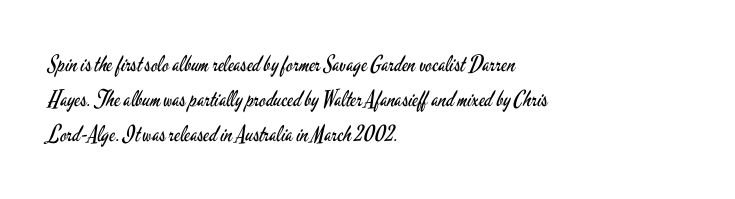
A quiet, ordinary-to-light weight characterises the typeface. Default kerning and tracking; the words read as compact shapes. These lines stack with their left ends in a neat column. The leading is moderate, giving the passage an even texture.
